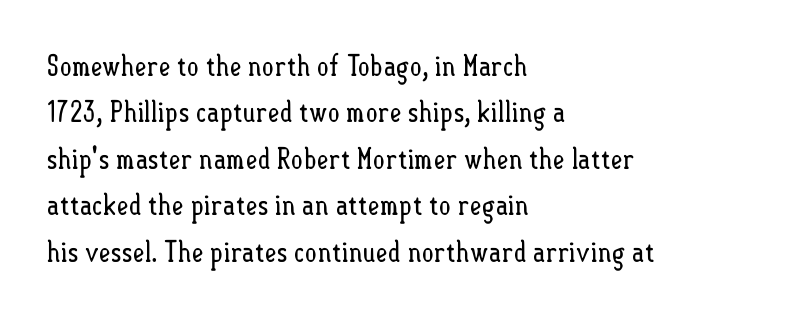
In terms of posture, this sample is upright. Check the space under the baseline: it is left empty. The passage shown has conventional tracking throughout. Leftover space on each line is placed entirely after the last word.
